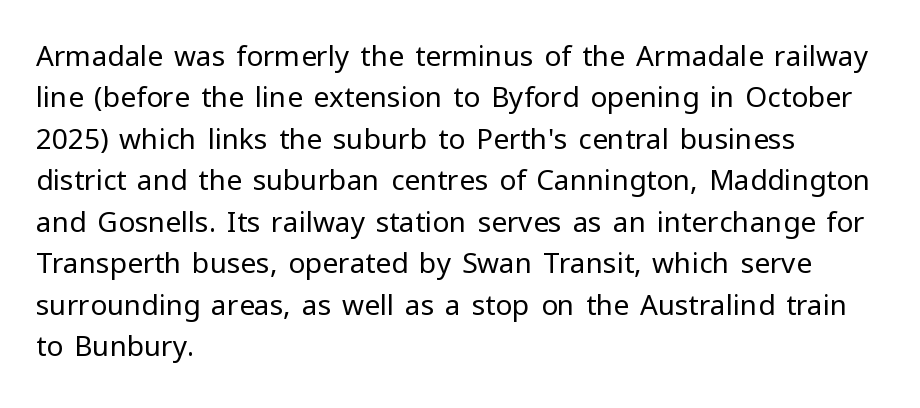
A student would call this left alignment; a typographer would say flush left, rag right. Students, observe: this is what conventionally led text looks like. These lines keep a tight, regular rhythm from letter to letter. No heavy texture on the line: the type isn't bold. Beneath every word, the page is bare. This rendering employs a face without finishing strokes, i.e., a sans-serif.
